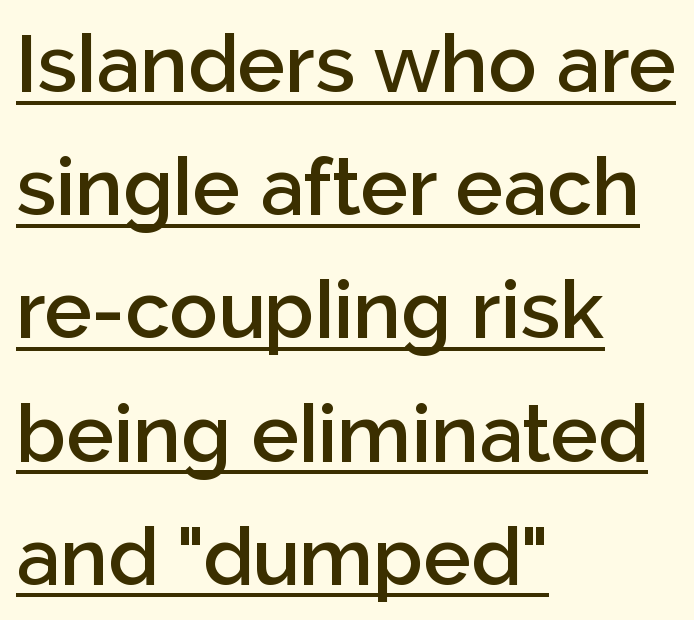
All the whitespace from short lines collects on the right. Regarding leading, the lines here are spaced in the standard way. This sample has the flowing, uneven cadence of proportional lettering. The strokes are fattened partway — semibold, not bold. Spacing between characters is what you'd get straight out of the box.
